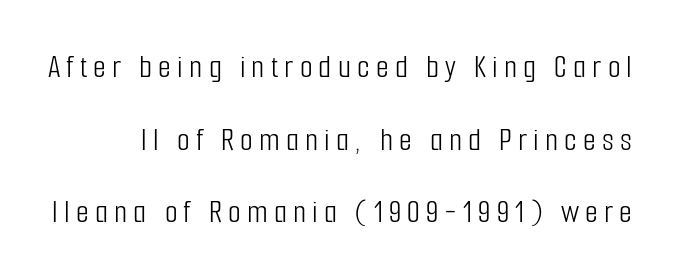
{"serif": "no", "italic": "no", "bold": "no", "weight": "light", "width": "condensed", "stroke_contrast": "low", "x_height": "medium", "monospaced": "no", "underline": "no", "line_spacing": "loose", "line_spacing_ratio": 2.2, "glyph_px": 33}
